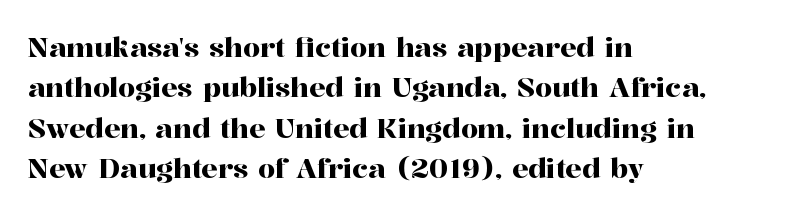
No italicization has been applied; the sample stays upright. This block has exactly the height ordinary leading produces. Students, note that the glyphs here touch the page at normal intervals. Typeset ragged right — the left edge is the straight one.
